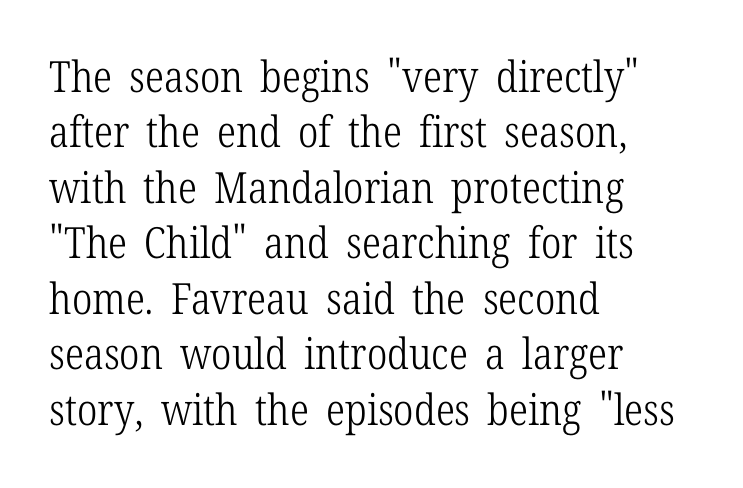
Q: Is the text bold? A: No.
Q: Is the text italic (slanted)? A: No, it is upright.
Q: Is the typeface a serif or a sans-serif typeface? A: Serif.
Q: Is the text underlined? A: No.
Q: How is the paragraph aligned? A: Left-aligned.
Q: Is the spacing between letters normal or unusually wide? A: Normal.
Q: Is the spacing between lines tight, normal or loose? A: Normal.
Q: Width (condensed, normal, or wide)? A: Condensed.
Q: Stroke contrast? A: Low.
Q: x-height? A: Medium.
Q: Monospaced? A: No.
